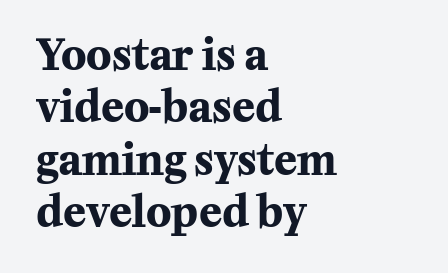
Q: Is the text bold? A: Yes.
Q: Is the text italic (slanted)? A: No, it is upright.
Q: Is the typeface a serif or a sans-serif typeface? A: Serif.
Q: Is the text underlined? A: No.
Q: How is the paragraph aligned? A: Left-aligned.
Q: Is the spacing between letters normal or unusually wide? A: Normal.
Q: Is the spacing between lines tight, normal or loose? A: Normal.
Q: Width (condensed, normal, or wide)? A: Normal.
Q: Stroke contrast? A: Medium.
Q: x-height? A: Medium.
Q: Monospaced? A: No.
